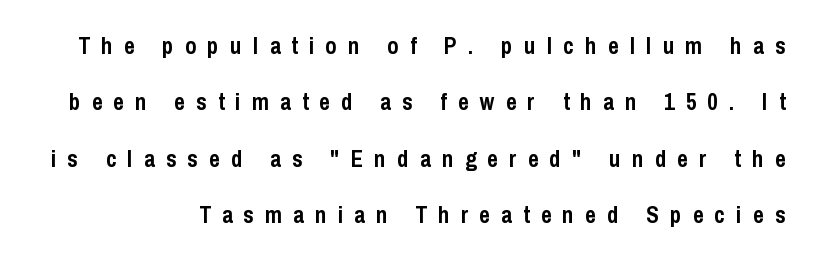
Q: Is the text bold? A: Yes.
Q: Is the text italic (slanted)? A: No, it is upright.
Q: Is the text underlined? A: No.
Q: Is the spacing between letters normal or unusually wide? A: Unusually wide.
Q: Is the spacing between lines tight, normal or loose? A: Loose.
